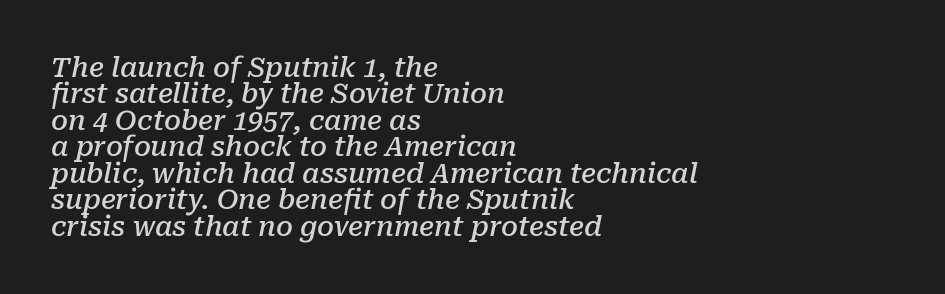
{"italic": "yes", "lean": "right", "slant_degrees": 10, "bold": "semi", "underline": "no", "align": "left", "line_spacing": "tight", "line_spacing_ratio": 0.98, "letter_spacing": "normal", "letter_spacing_em": 0.0, "glyph_px": 27}
